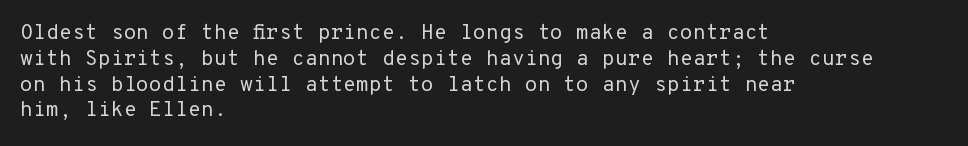
Visually the block forms a straight wall on the left and a jagged coastline on the right. This sample uses plain, unmodified letter spacing. The face looks like a standard text weight, possibly lighter. Check under the words: just untouched page. Does the lettering tilt? It doesn't — this is upright.
